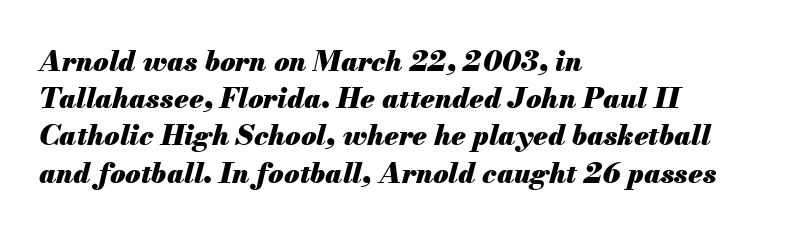
Q: Is the text bold? A: Yes.
Q: Is the text italic (slanted)? A: Yes, it leans right by about 13 degrees.
Q: Is the text underlined? A: No.
Q: How is the paragraph aligned? A: Left-aligned.
Q: Is the spacing between letters normal or unusually wide? A: Normal.
Q: Is the spacing between lines tight, normal or loose? A: Normal.
Q: Width (condensed, normal, or wide)? A: Normal.
Q: Stroke contrast? A: Medium.
Q: x-height? A: Small.
Q: Monospaced? A: No.
